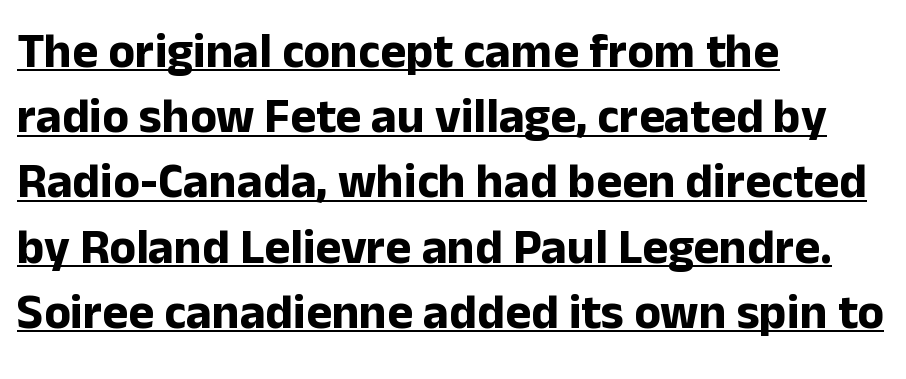
{"serif": "no", "italic": "no", "bold": "yes", "weight": "bold", "width": "normal", "stroke_contrast": "low", "x_height": "medium", "monospaced": "no", "underline": "yes", "align": "left", "line_spacing": "normal", "line_spacing_ratio": 1.33, "letter_spacing": "normal", "letter_spacing_em": 0.0, "glyph_px": 49}
